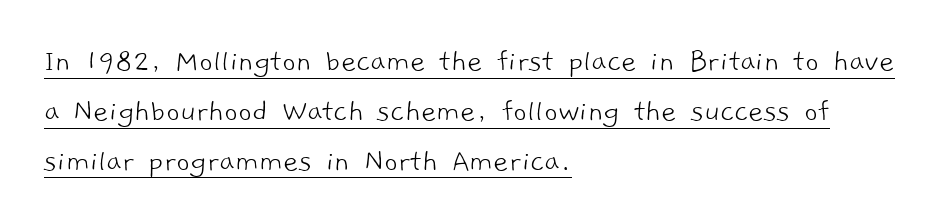
The image shows 33 px light sans-serif type; set left-aligned, normal line spacing (1.51x), normal letter spacing, underlined; low stroke contrast and a medium x-height.
